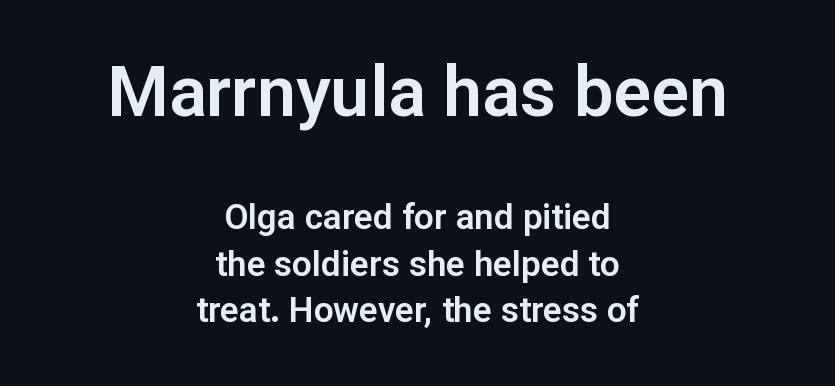
Q: Is the text italic (slanted)? A: No, it is upright.
Q: Is the typeface a serif or a sans-serif typeface? A: Sans-serif.
Q: Is the text underlined? A: No.
Q: How is the paragraph aligned? A: Centered.
Q: Is the spacing between letters normal or unusually wide? A: Normal.
Q: Is the spacing between lines tight, normal or loose? A: Normal.
Q: Which block of text is set in a larger size, the first (top) or the second (bottom)? A: The first (top) one.
Q: Width (condensed, normal, or wide)? A: Normal.
Q: Stroke contrast? A: Low.
Q: x-height? A: Medium.
Q: Monospaced? A: No.
